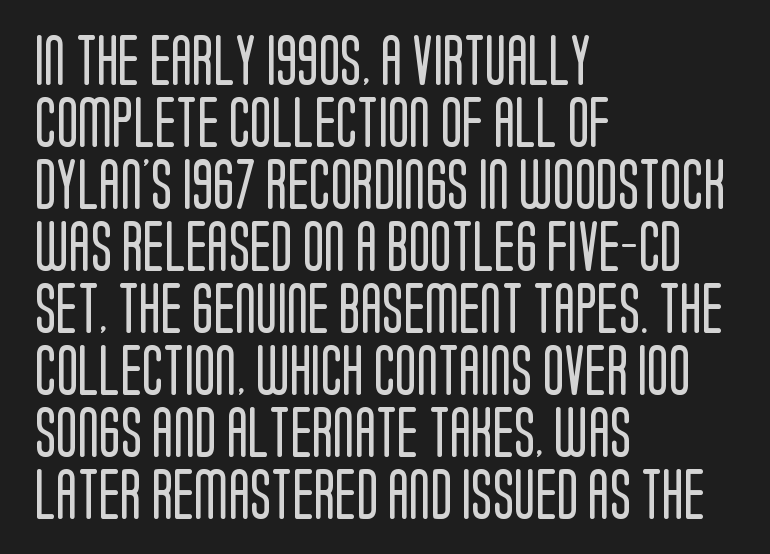
A typesetter would call this proportional, since set widths differ per character. Nothing sits at the stroke ends, so this counts as sans-serif. No italicization has been applied; the sample stays upright. Students, note that the glyphs here touch the page at normal intervals.
